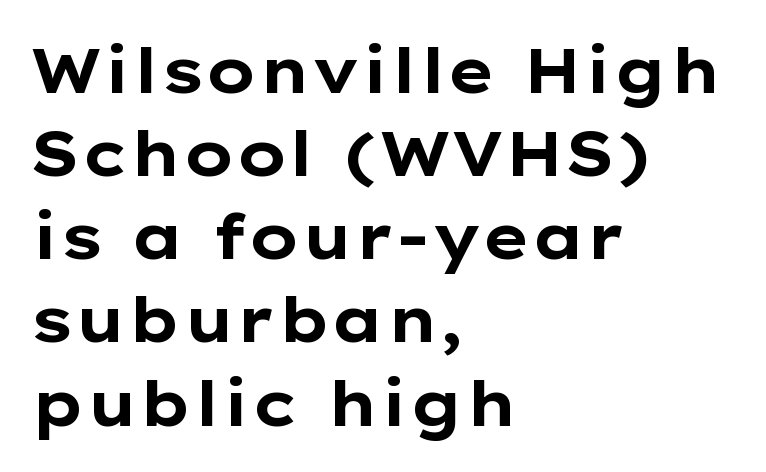
Q: Is the text bold? A: Yes.
Q: Is the text italic (slanted)? A: No, it is upright.
Q: Is the typeface a serif or a sans-serif typeface? A: Sans-serif.
Q: Is the text underlined? A: No.
Q: How is the paragraph aligned? A: Left-aligned.
Q: Is the spacing between letters normal or unusually wide? A: Normal.
Q: Is the spacing between lines tight, normal or loose? A: Normal.
Q: Width (condensed, normal, or wide)? A: Wide.
Q: Stroke contrast? A: Low.
Q: x-height? A: Medium.
Q: Monospaced? A: No.
